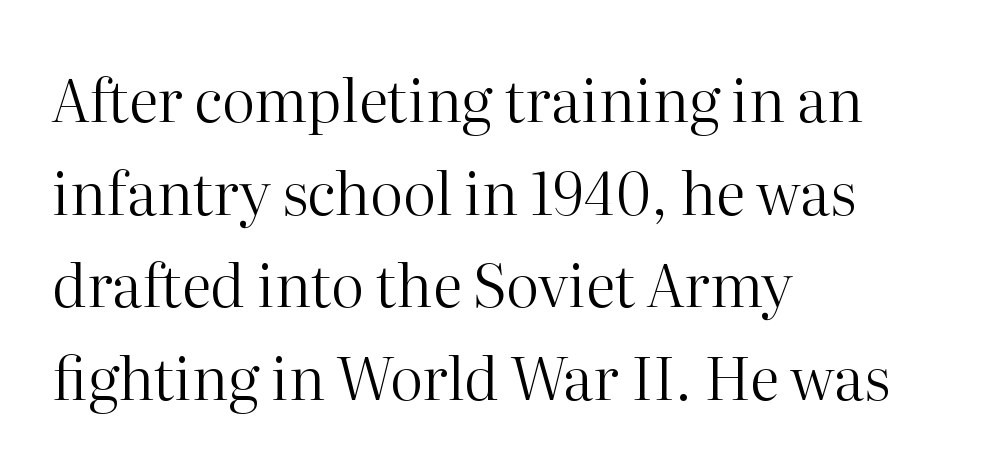
The image shows 59 px regular-weight serif type, upright; set left-aligned, normal line spacing (1.57x), normal letter spacing, not underlined; high stroke contrast and a medium x-height.
